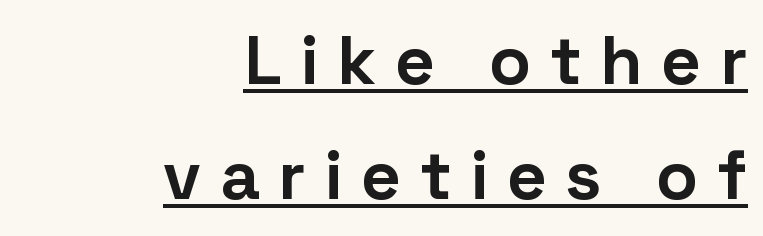
Posture: vertical. Baseline-to-baseline distance is the conventional proportion of letter height. As a designer I'd log this as weight 700, bold. In terms of letterform style, serifs are entirely absent. Line endings align vertically; line beginnings do not.
